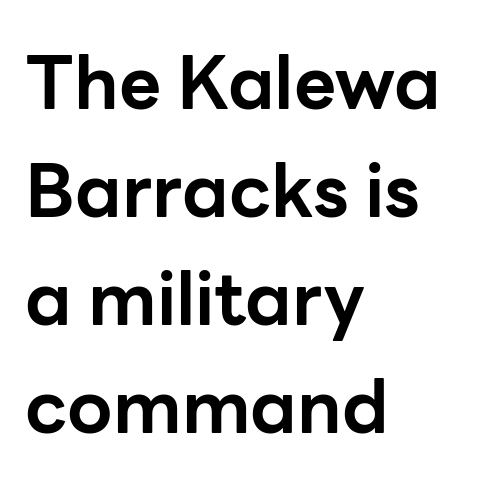
{"serif": "no", "italic": "no", "bold": "yes", "weight": "bold", "width": "normal", "stroke_contrast": "low", "x_height": "medium", "monospaced": "no", "underline": "no", "align": "left", "line_spacing": "normal", "line_spacing_ratio": 1.48, "letter_spacing": "normal", "letter_spacing_em": 0.0, "glyph_px": 73}
